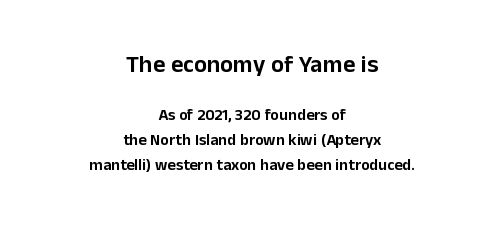
The image shows 24 px text type, upright; set centered, normal line spacing (1.55x), normal letter spacing, not underlined; the first (top) block is 1.5x larger.
